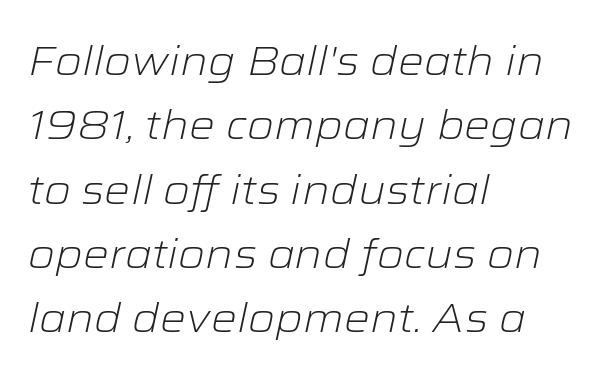
The image shows 41 px light, wide type, italic (leaning right); set left-aligned, normal line spacing (1.57x), normal letter spacing, not underlined; low stroke contrast and a medium x-height.
